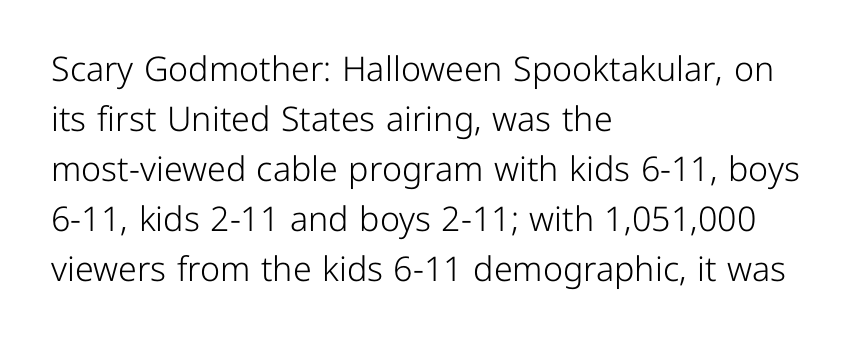
Summary of weight: not heavy and not bold. Normally led — the rows are evenly, conventionally spaced. Casual observation: everything's shoved over to the left. Honestly, the letter spacing is just normal — you wouldn't notice it. The letters stand straight up with perfectly vertical stems.
